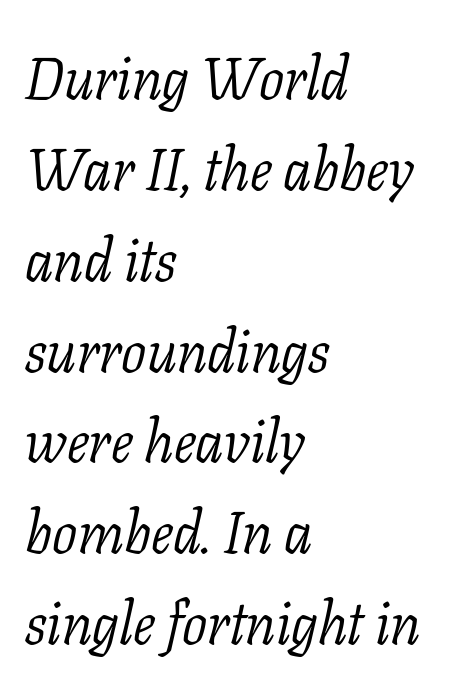
Stroke mass is kept to a normal reading level or below. The foot of each line stays bare and open. This is serif lettering, the kind often seen in printed books. Proportional: the letters do not fall into vertical columns. Notice how descenders clear the ascenders below comfortably — that's standard leading.
